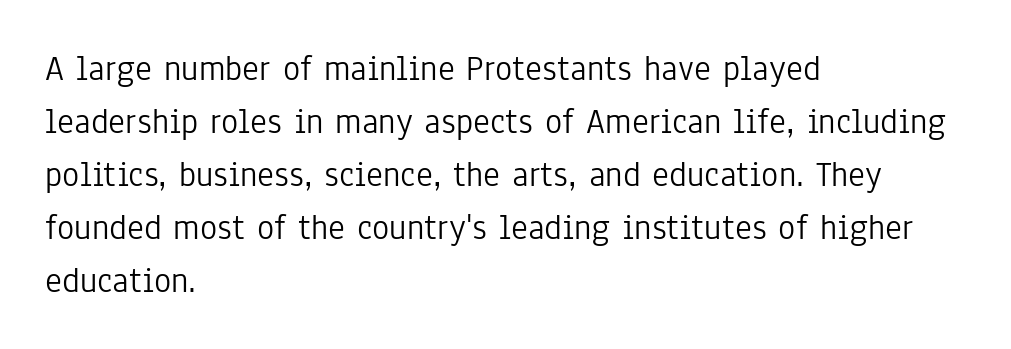
These lines were composed using upright roman letters. Any mark beneath the type? The region is blank. A typesetter would call this proportional, since set widths differ per character. The font family rendered here belongs to the sans-serif group.
